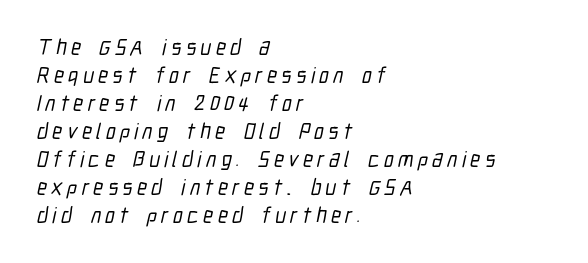
Line spacing here is normal. Plain, unruled lines of type. Is the letter spacing exaggerated? Yes — the characters are pushed far apart. The rag falls on the right side of this text block.
